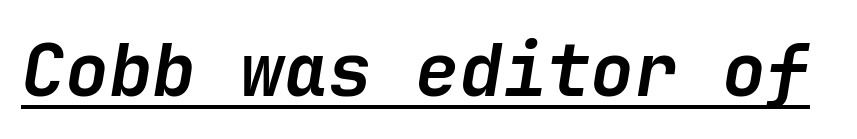
The letters are bold, with thick, heavy strokes. Characters follow at the spacing the type designer built in. The typesetter has applied underlining to the passage shown. The specimen reads as italic at a glance.
